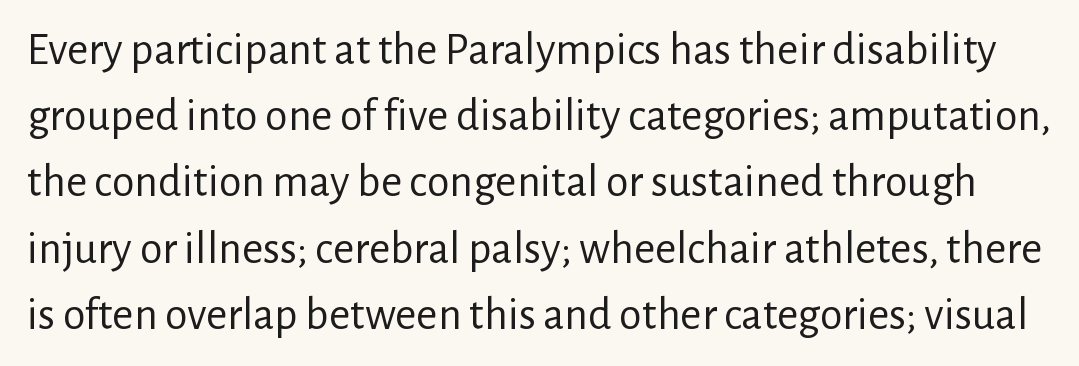
Vertical stems look standard width or narrower in stroke. The rendering keeps characters at their native spacing. No word sits above an underline. Notice how descenders clear the ascenders below comfortably — that's standard leading. The face used here is proportionally spaced, like ordinary book or web type. You can tell it's not italic because the verticals are truly vertical.
